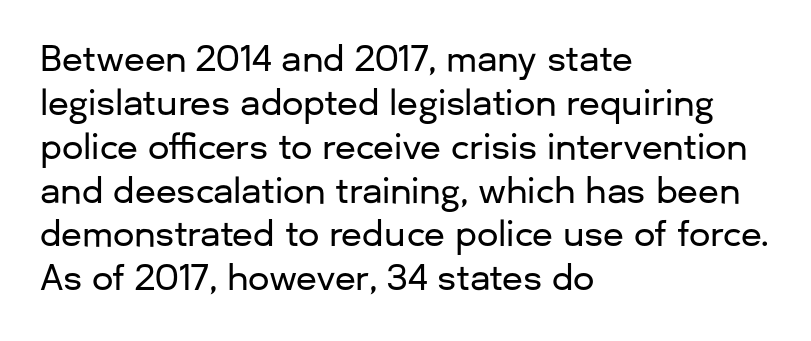
The image shows 34 px sans-serif type, upright; set left-aligned, normal line spacing (1.29x), normal letter spacing, not underlined; low stroke contrast and a medium x-height.
